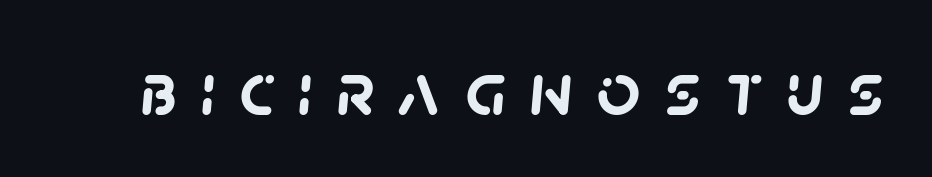
Looks like regular typesetting: each glyph gets only the width it needs. Serifs: no, the terminals of the letterforms are clean. Someone cranked the tracking dial way up on this one. Clear beneath every line of the passage. Compared with an ordinary text face, these strokes are far heavier — a full bold.
